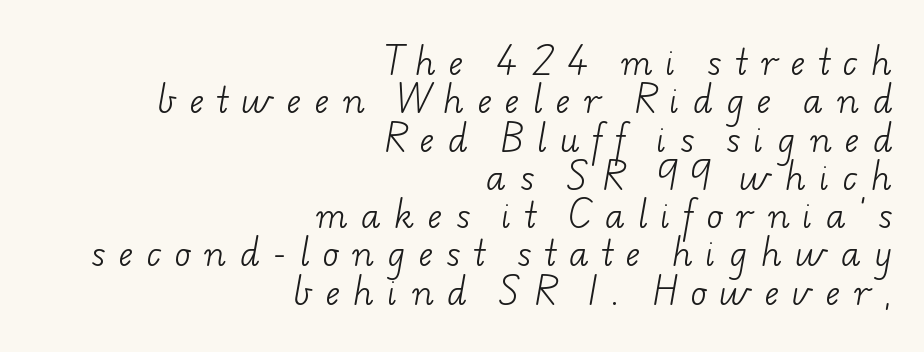
Q: Is the text bold? A: No.
Q: Is the typeface a serif or a sans-serif typeface? A: Serif.
Q: Is the text underlined? A: No.
Q: How is the paragraph aligned? A: Right-aligned.
Q: Is the spacing between letters normal or unusually wide? A: Unusually wide.
Q: Width (condensed, normal, or wide)? A: Wide.
Q: Stroke contrast? A: Low.
Q: x-height? A: Small.
Q: Monospaced? A: No.
